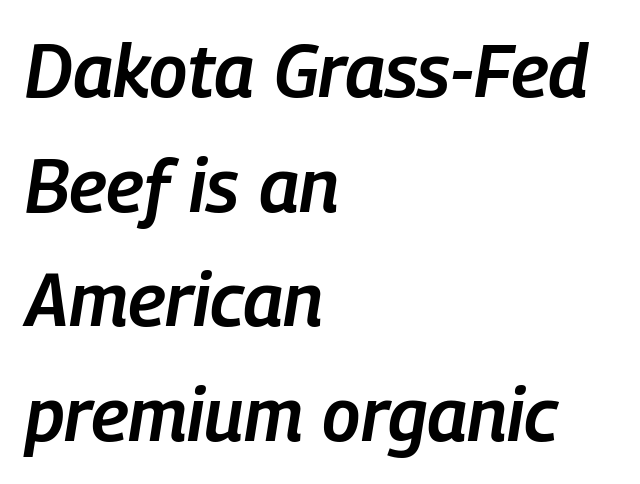
Each new line begins a customary step beneath the previous one. Words appear dense and cohesive because spacing is normal. Looking at the ascenders, they clearly lean. Line starts are locked; line ends wander.
